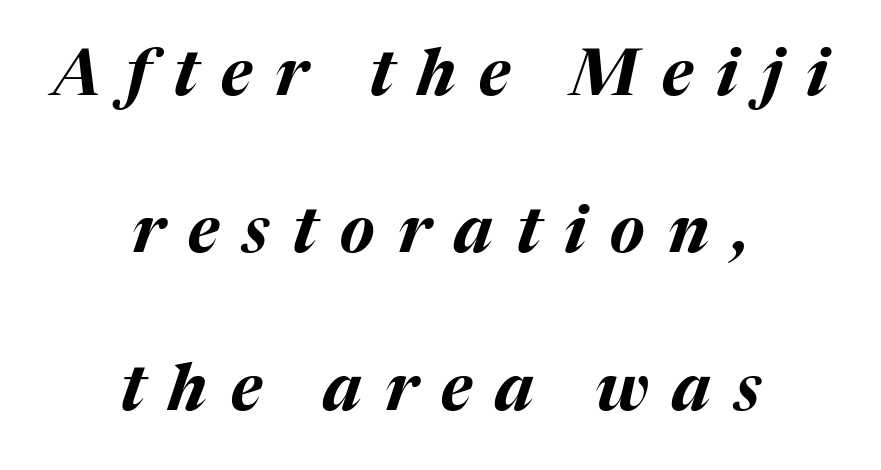
The letterforms stand isolated, each surrounded by extra space. Caption: bold face, heavy strokes. Leading: increased. The words here are not underlined. This sample has the flowing, uneven cadence of proportional lettering.
